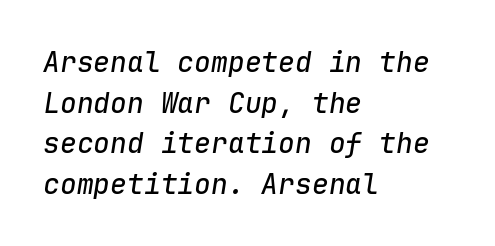
The image shows 28 px text type, italic (leaning right), monospaced; set left-aligned, normal line spacing (1.45x), normal letter spacing, not underlined; low stroke contrast and a medium x-height.
